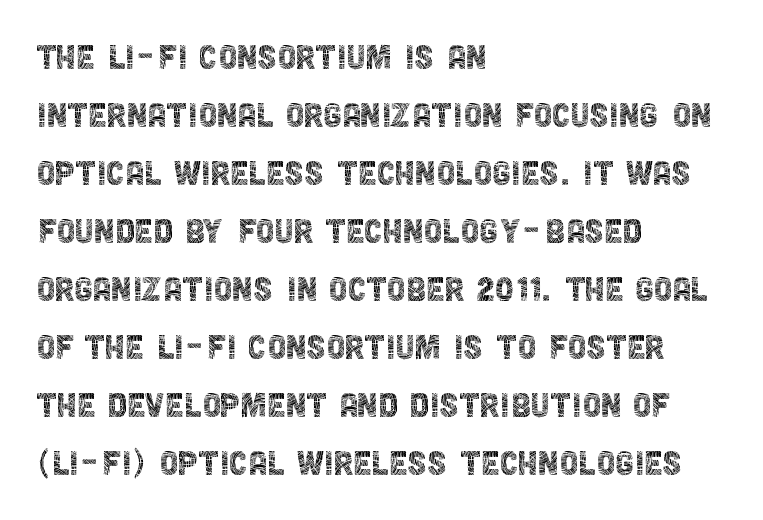
The paragraph shown leans on its left margin. Here the designer chose a conventional face with non-uniform glyph widths. Unlike italic type, these characters show no tilt at all. Honestly, the letter spacing is just normal — you wouldn't notice it. Underlining? Definitely not there. The letters carry no serifs — their stems end cleanly without finishing strokes.
